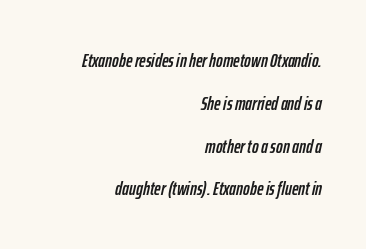
Q: Is the text italic (slanted)? A: Yes, it leans right by about 12 degrees.
Q: Is the text underlined? A: No.
Q: How is the paragraph aligned? A: Right-aligned.
Q: Is the spacing between letters normal or unusually wide? A: Normal.
Q: Is the spacing between lines tight, normal or loose? A: Loose.
